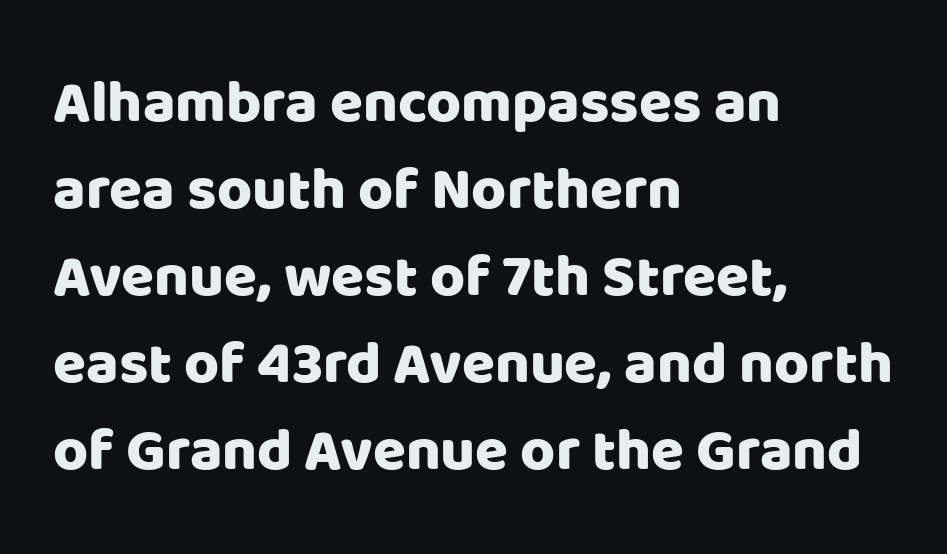
{"serif": "no", "italic": "no", "width": "normal", "stroke_contrast": "low", "x_height": "large", "monospaced": "no", "underline": "no", "align": "left", "line_spacing": "normal", "line_spacing_ratio": 1.45, "letter_spacing": "normal", "letter_spacing_em": 0.0, "glyph_px": 60}
